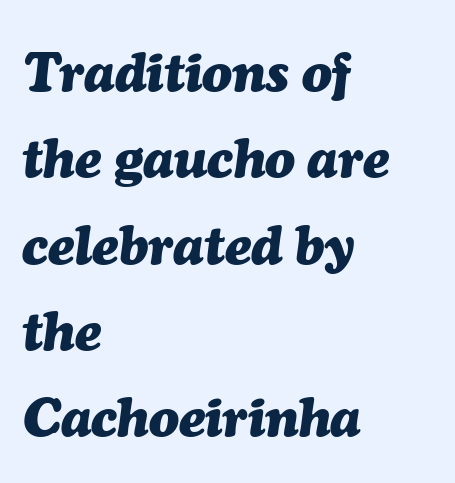
Is the type slanted? Yes — the strokes lean at a clear angle. The compositor pushed each line to the left boundary. Caption: bold face, heavy strokes. Think of a printed novel: that variable character pitch is what you see here. Reading down the column, the eye jumps a familiar distance to each next line. The type is set solid horizontally, with unmodified tracking.
